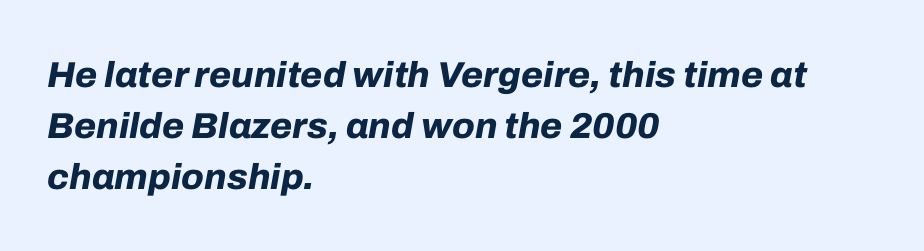
{"italic": "yes", "lean": "right", "slant_degrees": 10, "bold": "yes", "weight": "bold", "width": "normal", "stroke_contrast": "low", "x_height": "medium", "monospaced": "no", "underline": "no", "align": "left", "line_spacing": "normal", "line_spacing_ratio": 1.41, "letter_spacing": "normal", "letter_spacing_em": 0.0, "glyph_px": 36}
